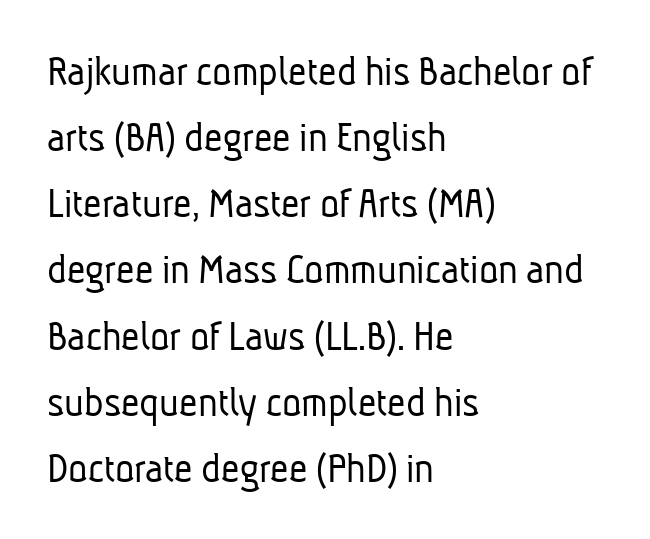
Q: Is the text bold? A: No.
Q: Is the typeface a serif or a sans-serif typeface? A: Sans-serif.
Q: Is the text underlined? A: No.
Q: How is the paragraph aligned? A: Left-aligned.
Q: Is the spacing between letters normal or unusually wide? A: Normal.
Q: Is the spacing between lines tight, normal or loose? A: Normal.
Q: Width (condensed, normal, or wide)? A: Condensed.
Q: Stroke contrast? A: Low.
Q: x-height? A: Medium.
Q: Monospaced? A: No.
